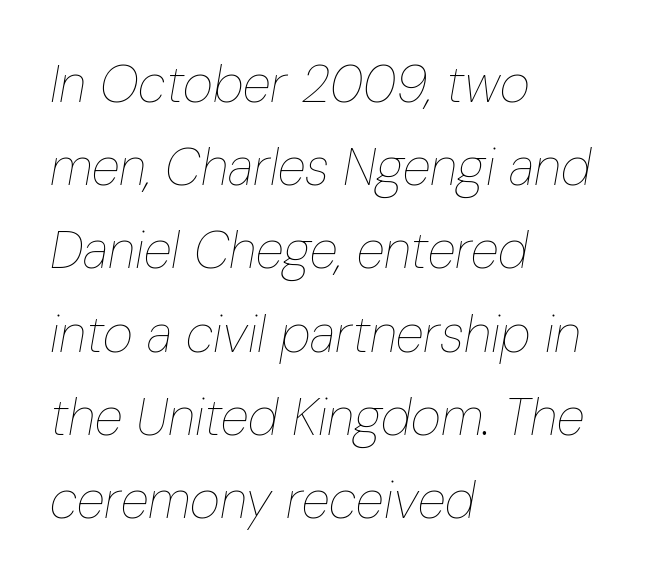
The image shows 52 px thin, condensed type, italic (leaning right); set left-aligned, normal line spacing (1.6x), normal letter spacing, not underlined; low stroke contrast and a medium x-height.
